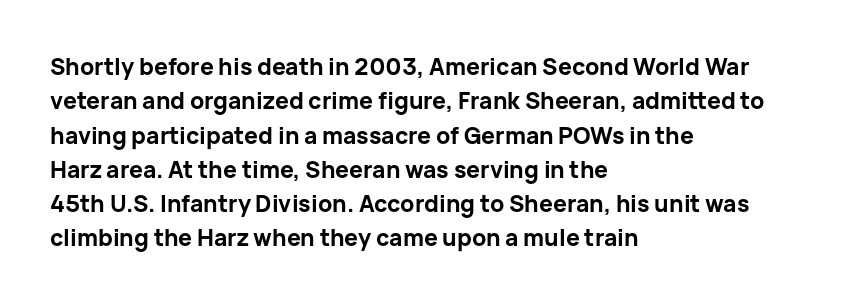
The space directly below the letters is spotless. Interline gaps are of average width in this sample. Ascenders rise straight up at ninety degrees. The rendering anchors every line to the left-hand side. The horizontal fit of the characters is conventional and even. The sample has been set heavy, in full bold.
